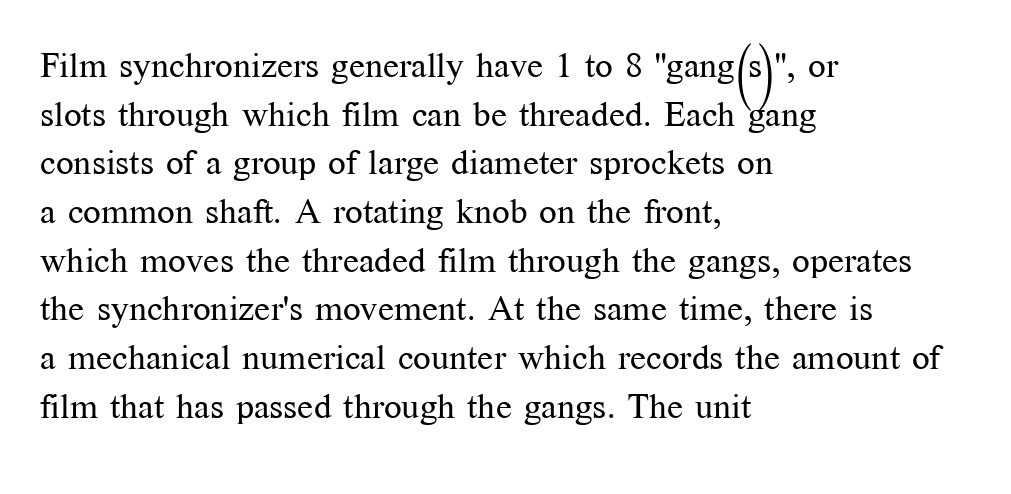
Q: Is the text bold? A: No.
Q: Is the text italic (slanted)? A: No, it is upright.
Q: Is the typeface a serif or a sans-serif typeface? A: Serif.
Q: Is the text underlined? A: No.
Q: How is the paragraph aligned? A: Left-aligned.
Q: Is the spacing between letters normal or unusually wide? A: Normal.
Q: Is the spacing between lines tight, normal or loose? A: Normal.
Q: Width (condensed, normal, or wide)? A: Normal.
Q: Stroke contrast? A: Medium.
Q: x-height? A: Medium.
Q: Monospaced? A: No.
